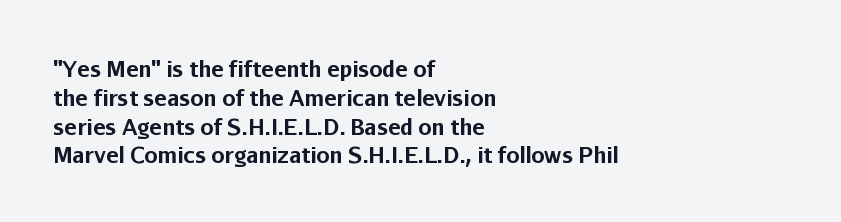
{"italic": "no", "bold": "yes", "underline": "no", "align": "left", "line_spacing": "normal", "line_spacing_ratio": 1.37, "letter_spacing": "normal", "letter_spacing_em": 0.0, "glyph_px": 21}
